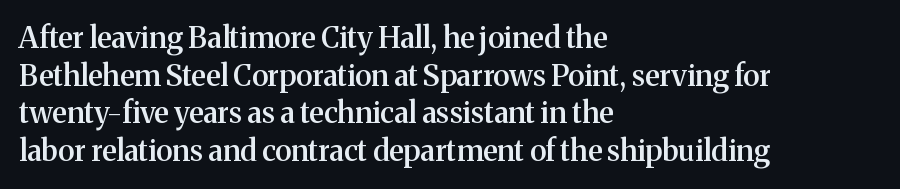
Compared with an ordinary text face, these strokes are moderately heavier — a semibold. Tracking here is standard; glyphs follow each other at the usual distance. Regarding leading, the lines here are spaced in the standard way. Notice how the passage keeps a crisp vertical edge on the left only. Lines of text with bare space underneath. Character widths vary here, with narrow letters taking less room than wide ones.
